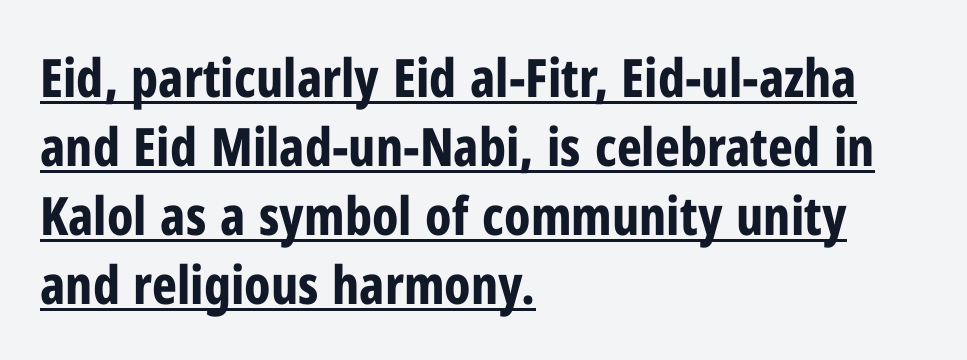
{"serif": "no", "italic": "no", "bold": "yes", "weight": "bold", "width": "condensed", "stroke_contrast": "low", "x_height": "medium", "monospaced": "no", "underline": "yes", "align": "left", "line_spacing": "normal", "line_spacing_ratio": 1.3, "letter_spacing": "normal", "letter_spacing_em": 0.0, "glyph_px": 53}
